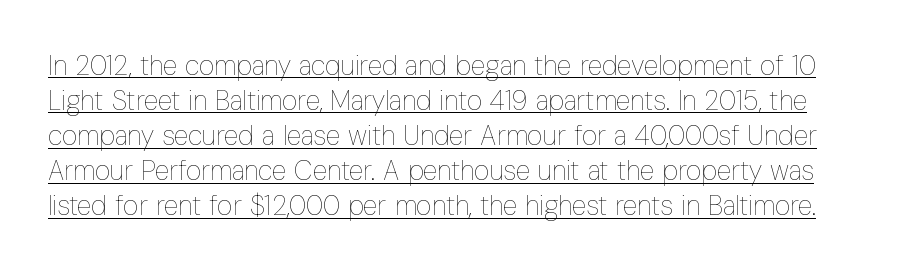
{"italic": "no", "bold": "no", "underline": "yes", "line_spacing": "normal", "line_spacing_ratio": 1.3, "letter_spacing": "normal", "letter_spacing_em": 0.0, "glyph_px": 27}
